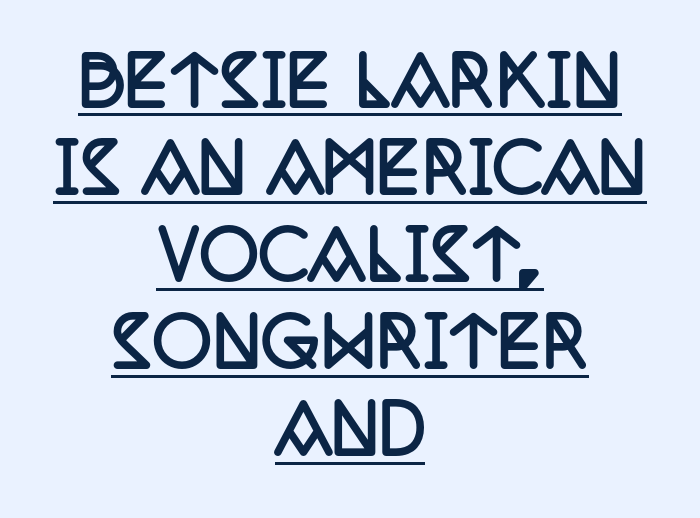
The lines sit at an ordinary, default distance from one another. The typography opts for an upright posture over an oblique one. Proportional: the letters do not fall into vertical columns. Centered paragraph, ragged on both sides. The face used here appears with an underline applied. Every letter is thick-stroked: bold, no question.
